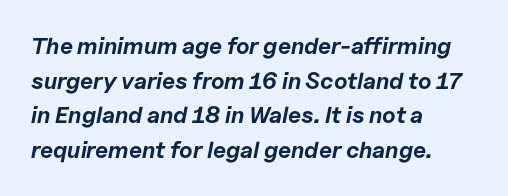
Q: Is the text bold? A: Yes.
Q: Is the text italic (slanted)? A: Yes, it leans right by about 11 degrees.
Q: Is the text underlined? A: No.
Q: How is the paragraph aligned? A: Left-aligned.
Q: Is the spacing between letters normal or unusually wide? A: Normal.
Q: Is the spacing between lines tight, normal or loose? A: Normal.
